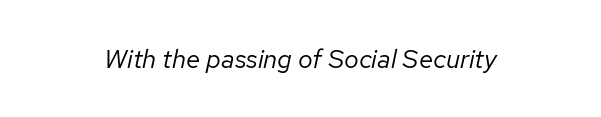
Q: Is the text bold? A: No.
Q: Is the text italic (slanted)? A: Yes, it leans right by about 12 degrees.
Q: Is the text underlined? A: No.
Q: Is the spacing between letters normal or unusually wide? A: Normal.
